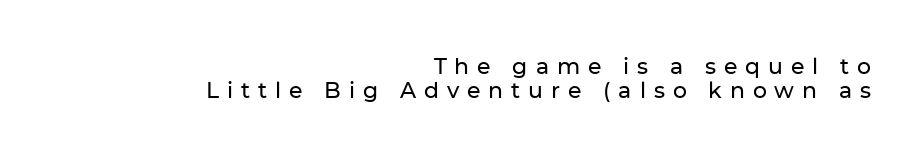
The image shows 22 px text type, upright; set right-aligned, tight line spacing (1.11x), unusually wide letter spacing (+0.36 em), not underlined.
